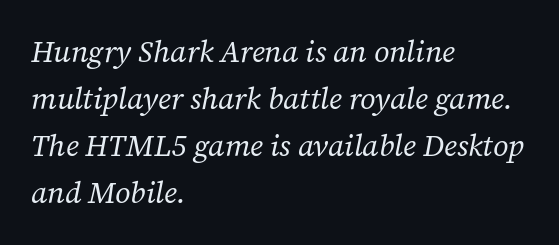
The image shows 30 px regular-weight serif type, italic (leaning right); set left-aligned, normal line spacing (1.57x), normal letter spacing, not underlined; low stroke contrast and a medium x-height.
